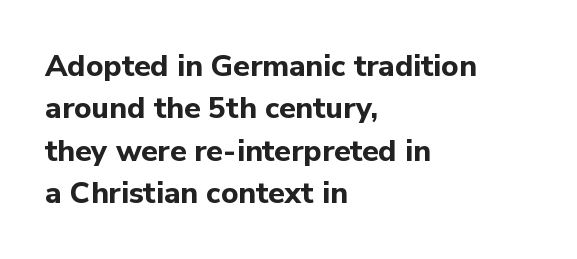
The image shows 30 px bold sans-serif type, upright; set left-aligned, normal line spacing (1.41x), normal letter spacing, not underlined; low stroke contrast and a medium x-height.
